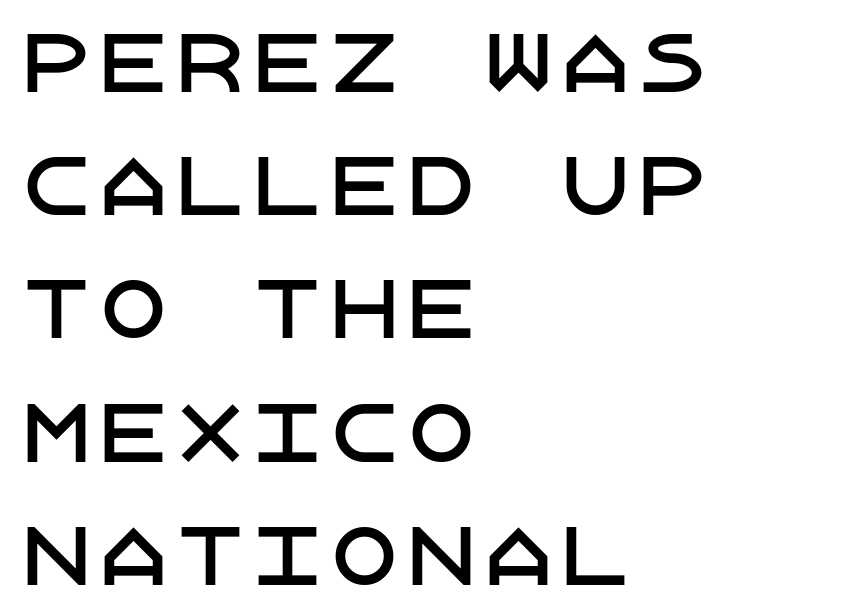
Q: Is the text italic (slanted)? A: No, it is upright.
Q: Is the typeface a serif or a sans-serif typeface? A: Sans-serif.
Q: Is the text underlined? A: No.
Q: How is the paragraph aligned? A: Left-aligned.
Q: Is the spacing between letters normal or unusually wide? A: Normal.
Q: Is the spacing between lines tight, normal or loose? A: Normal.
Q: Width (condensed, normal, or wide)? A: Normal.
Q: Stroke contrast? A: Low.
Q: x-height? A: Large.
